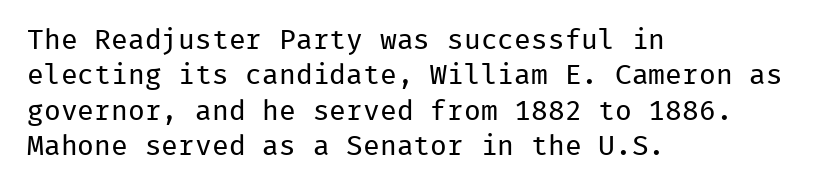
Nobody touched the tracking dial on this one. Alignment: flush left. The strokes are not fattened; the text isn't bold. The strip under each line holds only bare page. No italicization has been applied; the sample stays upright. Nothing sits at the stroke ends, so this counts as sans-serif.
